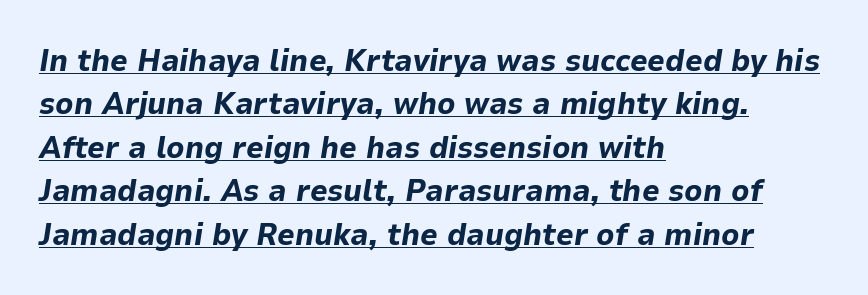
{"italic": "yes", "lean": "right", "slant_degrees": 9, "bold": "yes", "weight": "bold", "width": "normal", "stroke_contrast": "low", "x_height": "medium", "monospaced": "no", "underline": "yes", "align": "left", "line_spacing": "normal", "line_spacing_ratio": 1.4, "letter_spacing": "normal", "letter_spacing_em": 0.0, "glyph_px": 31}
